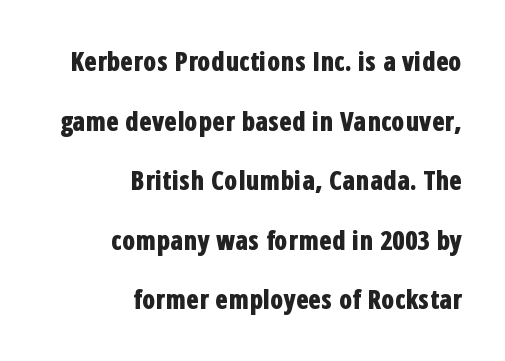
{"italic": "no", "bold": "yes", "underline": "no", "align": "right", "line_spacing": "loose", "line_spacing_ratio": 2.29, "letter_spacing": "normal", "letter_spacing_em": 0.0, "glyph_px": 26}
